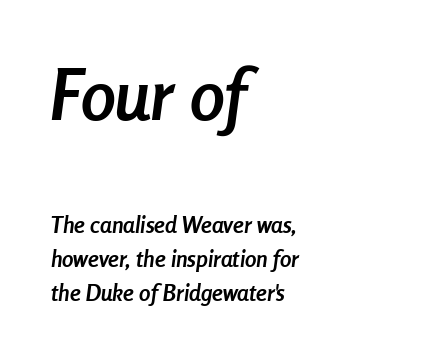
{"italic": "yes", "lean": "right", "slant_degrees": 8, "bold": "yes", "weight": "semibold", "width": "condensed", "stroke_contrast": "low", "x_height": "medium", "monospaced": "no", "underline": "no", "align": "left", "line_spacing": "normal", "line_spacing_ratio": 1.47, "letter_spacing": "normal", "letter_spacing_em": 0.0, "larger_block": "first", "size_ratio": 3.04, "glyph_px": 70}
